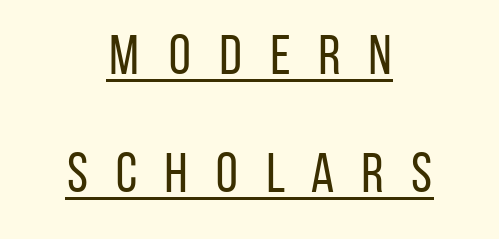
Q: Is the text bold? A: No.
Q: Is the text italic (slanted)? A: No, it is upright.
Q: Is the typeface a serif or a sans-serif typeface? A: Sans-serif.
Q: Is the text underlined? A: Yes.
Q: How is the paragraph aligned? A: Centered.
Q: Is the spacing between letters normal or unusually wide? A: Unusually wide.
Q: Is the spacing between lines tight, normal or loose? A: Loose.
Q: Width (condensed, normal, or wide)? A: Condensed.
Q: Stroke contrast? A: Low.
Q: x-height? A: Large.
Q: Monospaced? A: No.
